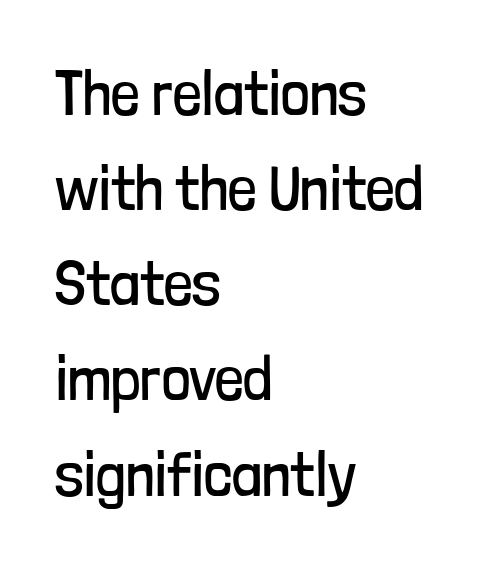
{"serif": "no", "italic": "no", "bold": "no", "weight": "regular", "width": "condensed", "stroke_contrast": "low", "x_height": "medium", "monospaced": "no", "underline": "no", "align": "left", "line_spacing": "normal", "line_spacing_ratio": 1.51, "letter_spacing": "normal", "letter_spacing_em": 0.0, "glyph_px": 63}
